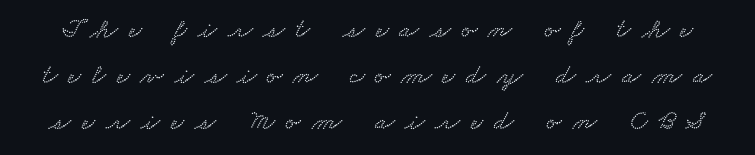
In terms of leading, this rendering sits right in the middle. Students, note that the glyphs here are deliberately spaced far apart. Just letters on the line, the space beneath them empty. This sample has the flowing, uneven cadence of proportional lettering.
